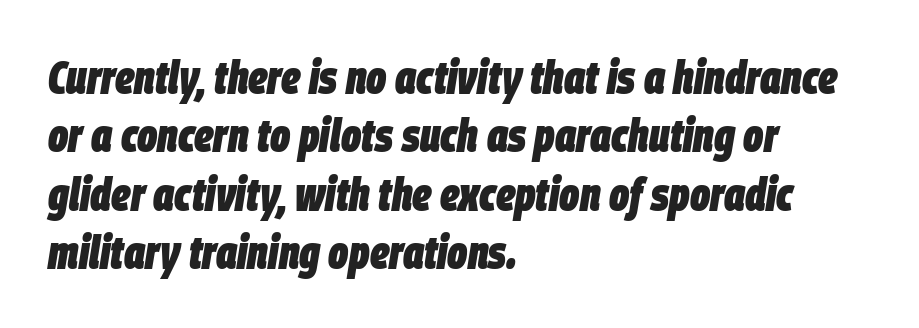
Q: Is the text bold? A: Yes.
Q: Is the text italic (slanted)? A: Yes, it leans right by about 9 degrees.
Q: Is the text underlined? A: No.
Q: How is the paragraph aligned? A: Left-aligned.
Q: Is the spacing between letters normal or unusually wide? A: Normal.
Q: Width (condensed, normal, or wide)? A: Condensed.
Q: Stroke contrast? A: Low.
Q: x-height? A: Large.
Q: Monospaced? A: No.
